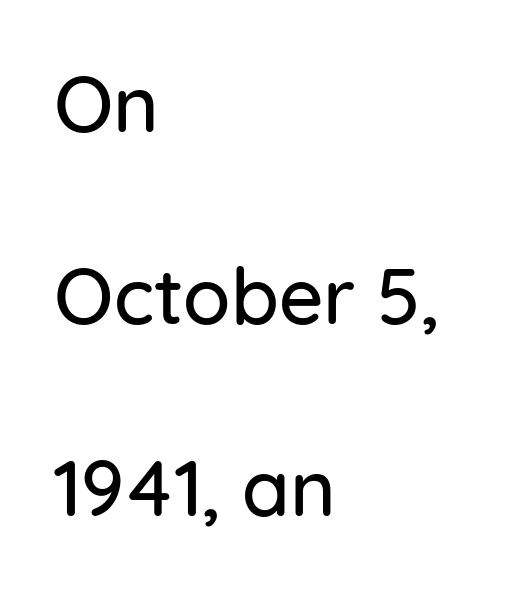
Q: Is the text italic (slanted)? A: No, it is upright.
Q: Is the typeface a serif or a sans-serif typeface? A: Sans-serif.
Q: Is the text underlined? A: No.
Q: How is the paragraph aligned? A: Left-aligned.
Q: Is the spacing between letters normal or unusually wide? A: Normal.
Q: Is the spacing between lines tight, normal or loose? A: Loose.
Q: Width (condensed, normal, or wide)? A: Normal.
Q: Stroke contrast? A: Low.
Q: x-height? A: Medium.
Q: Monospaced? A: No.
